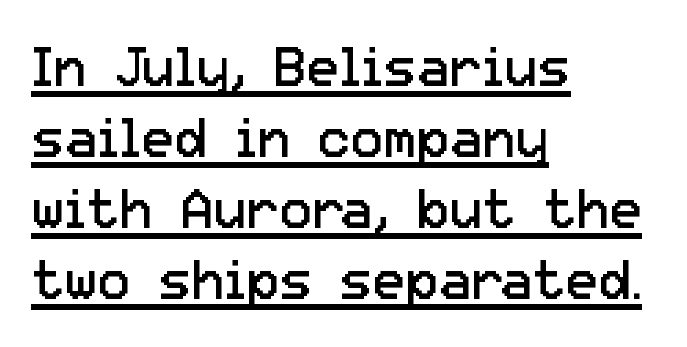
Designer's note — italics off, roman on. Character widths vary here, with narrow letters taking less room than wide ones. Like a heading marked for emphasis, these lines bear an underscore. Letter spacing: default. Regular leading.
